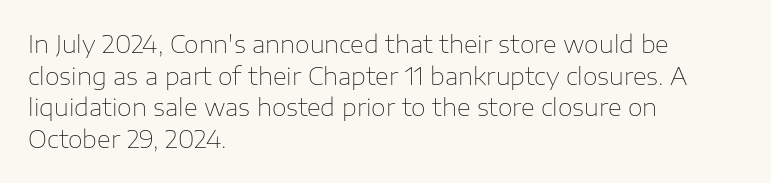
The image shows 24 px text type, upright; set left-aligned, normal line spacing (1.32x), normal letter spacing, not underlined.
